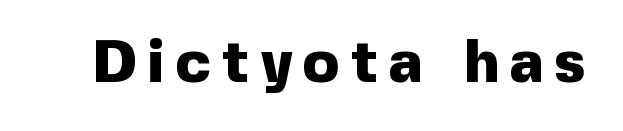
{"serif": "no", "italic": "no", "bold": "yes", "weight": "heavy", "width": "normal", "x_height": "medium", "monospaced": "no", "underline": "no", "glyph_px": 60}
